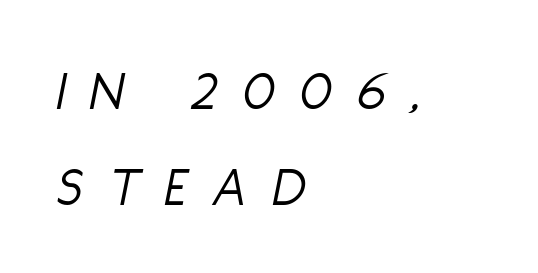
Q: Is the text bold? A: No.
Q: Is the text italic (slanted)? A: Yes, it leans right by about 11 degrees.
Q: Is the text underlined? A: No.
Q: How is the paragraph aligned? A: Left-aligned.
Q: Is the spacing between letters normal or unusually wide? A: Unusually wide.
Q: Is the spacing between lines tight, normal or loose? A: Normal.
Q: Width (condensed, normal, or wide)? A: Condensed.
Q: Stroke contrast? A: Low.
Q: x-height? A: Large.
Q: Monospaced? A: No.
